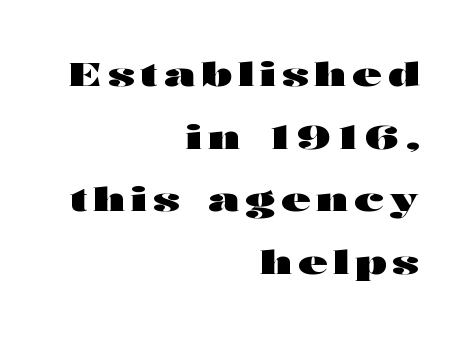
Q: Is the text bold? A: Yes.
Q: Is the text italic (slanted)? A: No, it is upright.
Q: Is the typeface a serif or a sans-serif typeface? A: Serif.
Q: Is the text underlined? A: No.
Q: How is the paragraph aligned? A: Right-aligned.
Q: Is the spacing between lines tight, normal or loose? A: Loose.
Q: Width (condensed, normal, or wide)? A: Wide.
Q: Stroke contrast? A: High.
Q: x-height? A: Medium.
Q: Monospaced? A: No.
